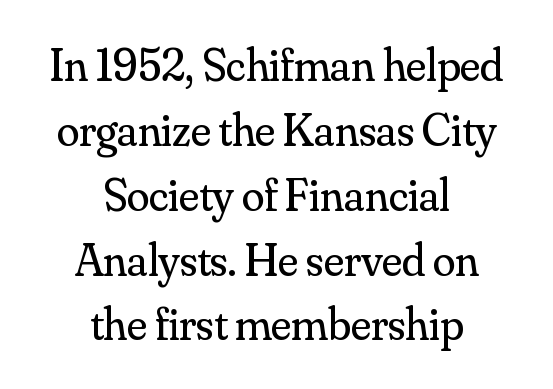
Q: Is the text bold? A: No.
Q: Is the text italic (slanted)? A: No, it is upright.
Q: Is the typeface a serif or a sans-serif typeface? A: Serif.
Q: Is the text underlined? A: No.
Q: How is the paragraph aligned? A: Centered.
Q: Is the spacing between letters normal or unusually wide? A: Normal.
Q: Is the spacing between lines tight, normal or loose? A: Normal.
Q: Width (condensed, normal, or wide)? A: Normal.
Q: Stroke contrast? A: Medium.
Q: x-height? A: Small.
Q: Monospaced? A: No.
